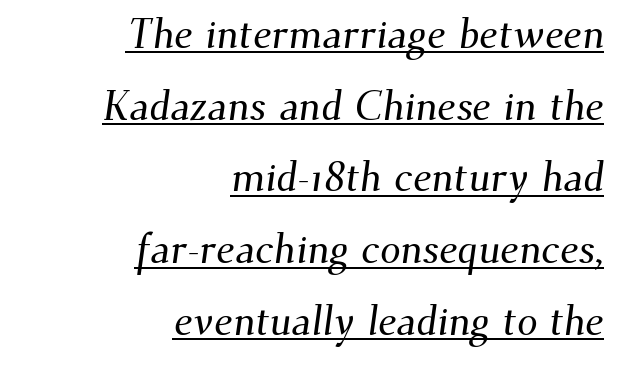
The image shows 41 px serif type; set right-aligned, line spacing 1.75x, normal letter spacing, underlined; medium stroke contrast and a small x-height.
